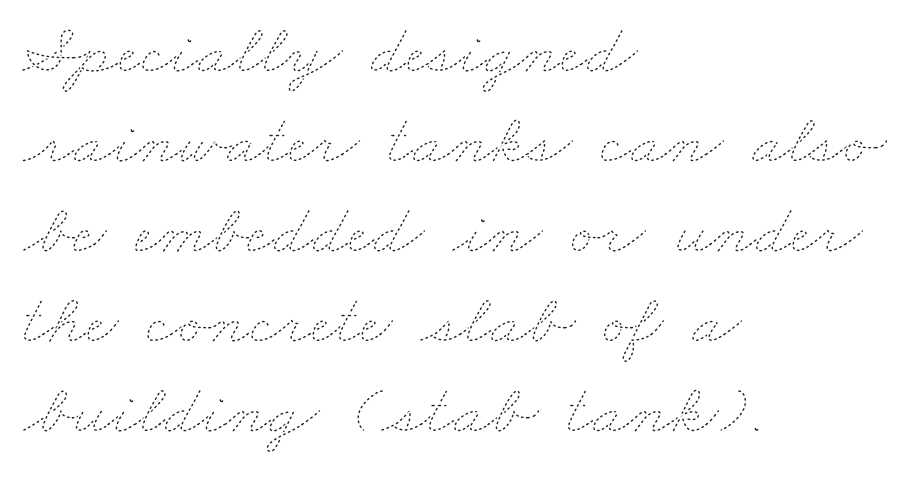
{"bold": "no", "weight": "thin", "width": "wide", "stroke_contrast": "low", "x_height": "small", "monospaced": "no", "underline": "no", "align": "left", "line_spacing": "normal", "line_spacing_ratio": 1.25, "letter_spacing": "normal", "letter_spacing_em": 0.0, "glyph_px": 72}
